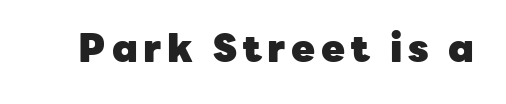
Underline: absent. Serifs: no, the terminals of the letterforms are clean. Spacing verdict: proportional, widths tailored to each character. In terms of weight, the rendering is a true, heavy bold.
